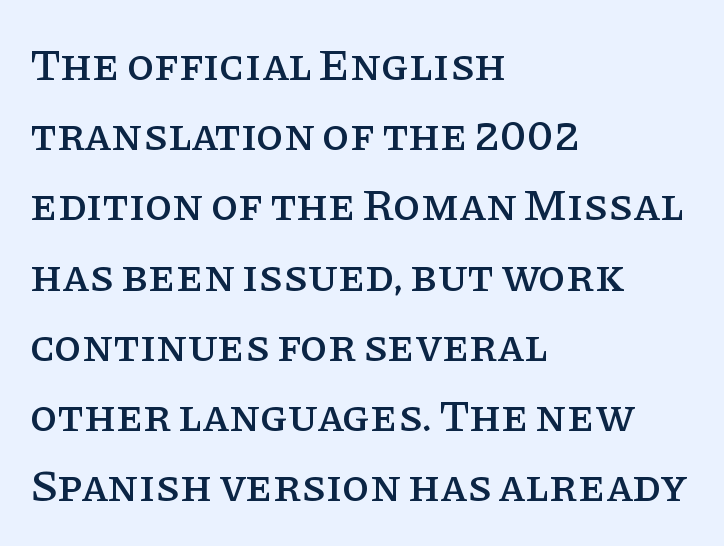
{"serif": "yes", "italic": "no", "width": "normal", "stroke_contrast": "low", "x_height": "large", "monospaced": "no", "underline": "no", "align": "left", "line_spacing": "normal", "line_spacing_ratio": 1.56, "letter_spacing": "normal", "letter_spacing_em": 0.0, "glyph_px": 45}
